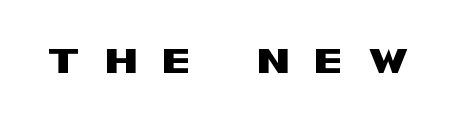
Q: Is the text italic (slanted)? A: No, it is upright.
Q: Is the typeface a serif or a sans-serif typeface? A: Sans-serif.
Q: Is the text underlined? A: No.
Q: Is the spacing between letters normal or unusually wide? A: Unusually wide.
Q: Width (condensed, normal, or wide)? A: Wide.
Q: Stroke contrast? A: Medium.
Q: x-height? A: Large.
Q: Monospaced? A: No.
